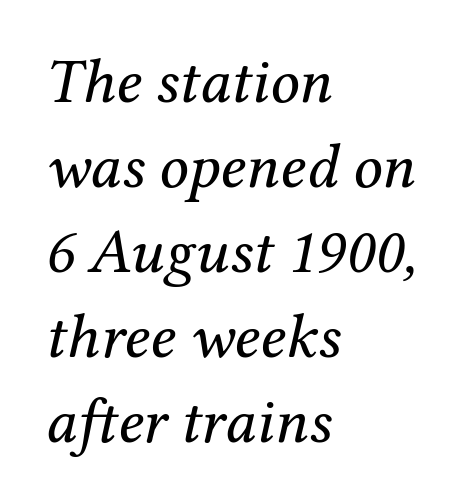
Q: Is the text bold? A: No.
Q: Is the text italic (slanted)? A: Yes, it leans right by about 12 degrees.
Q: Is the typeface a serif or a sans-serif typeface? A: Serif.
Q: Is the text underlined? A: No.
Q: How is the paragraph aligned? A: Left-aligned.
Q: Is the spacing between letters normal or unusually wide? A: Normal.
Q: Is the spacing between lines tight, normal or loose? A: Normal.
Q: Width (condensed, normal, or wide)? A: Normal.
Q: Stroke contrast? A: Medium.
Q: x-height? A: Medium.
Q: Monospaced? A: No.
